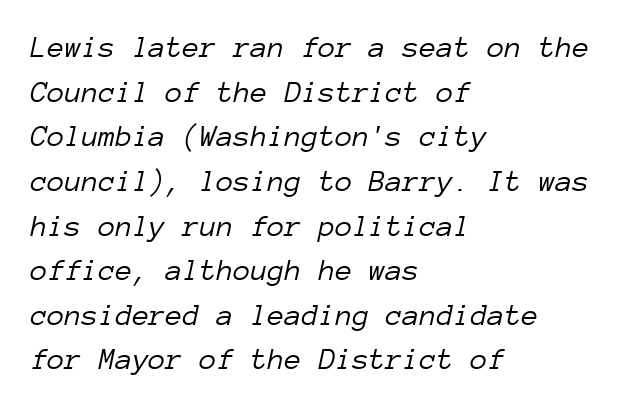
{"italic": "yes", "lean": "right", "slant_degrees": 12, "bold": "no", "weight": "light", "width": "normal", "stroke_contrast": "low", "x_height": "medium", "monospaced": "yes", "underline": "no", "align": "left", "line_spacing": "normal", "line_spacing_ratio": 1.44, "letter_spacing": "normal", "letter_spacing_em": 0.0, "glyph_px": 31}
